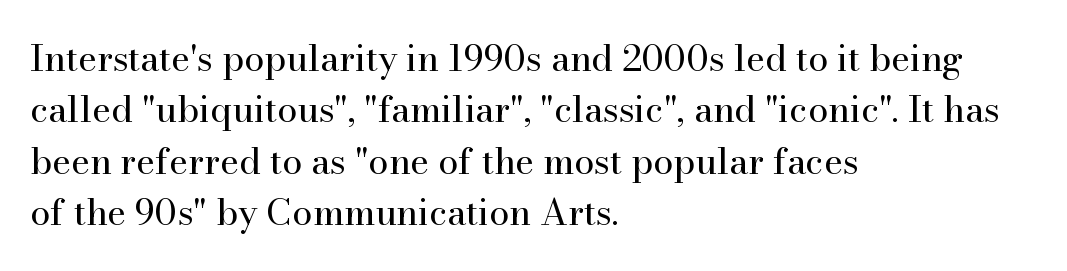
Q: Is the text bold? A: No.
Q: Is the text italic (slanted)? A: No, it is upright.
Q: Is the typeface a serif or a sans-serif typeface? A: Serif.
Q: Is the text underlined? A: No.
Q: How is the paragraph aligned? A: Left-aligned.
Q: Is the spacing between letters normal or unusually wide? A: Normal.
Q: Is the spacing between lines tight, normal or loose? A: Normal.
Q: Width (condensed, normal, or wide)? A: Normal.
Q: Stroke contrast? A: High.
Q: x-height? A: Small.
Q: Monospaced? A: No.
